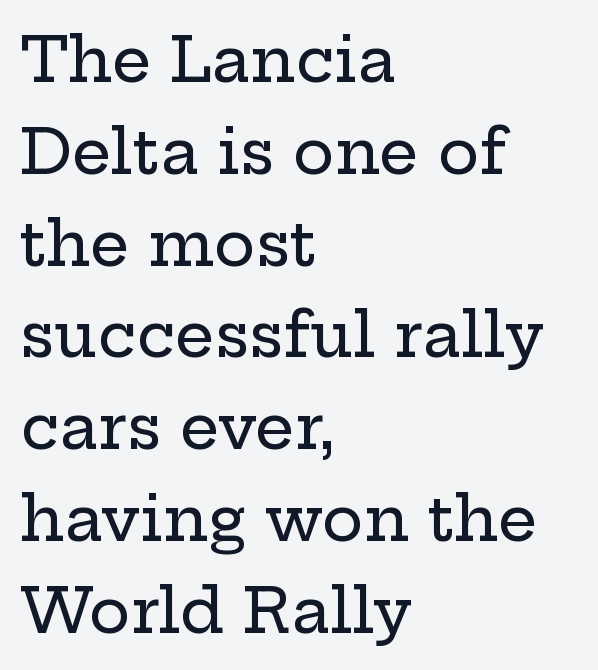
{"serif": "yes", "italic": "no", "width": "wide", "stroke_contrast": "low", "x_height": "medium", "monospaced": "no", "underline": "no", "align": "left", "line_spacing": "normal", "line_spacing_ratio": 1.48, "letter_spacing": "normal", "letter_spacing_em": 0.0, "glyph_px": 62}
